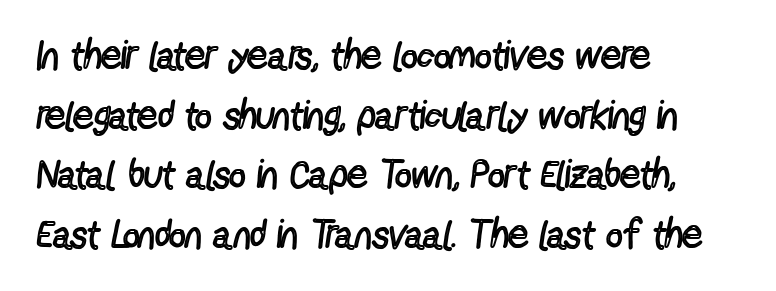
{"serif": "no", "bold": "no", "weight": "regular", "width": "condensed", "x_height": "medium", "monospaced": "no", "underline": "no", "align": "left", "line_spacing": "normal", "line_spacing_ratio": 1.49, "letter_spacing": "normal", "letter_spacing_em": 0.0, "glyph_px": 40}
